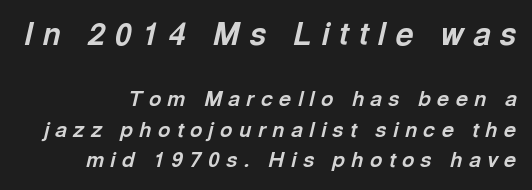
The image shows 31 px bold type, italic (leaning right); set right-aligned, normal line spacing (1.46x), unusually wide letter spacing (+0.31 em), not underlined; the first (top) block is 1.48x larger; a medium x-height.
